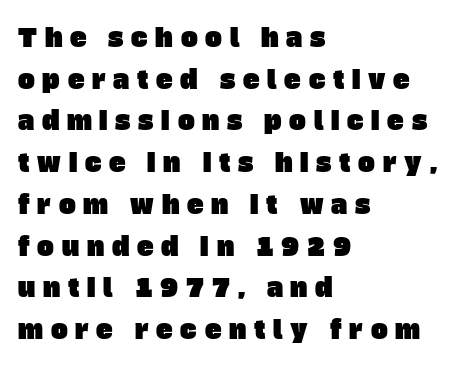
The image shows 25 px text type; set left-aligned, normal line spacing (1.67x), unusually wide letter spacing (+0.31 em), not underlined.
